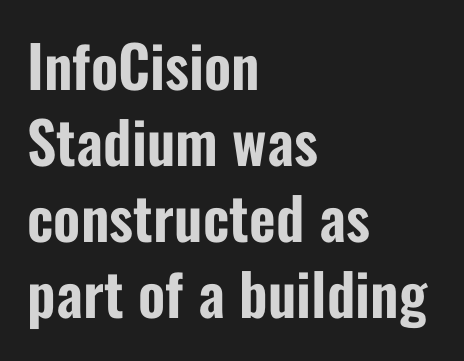
This sample uses plain, unmodified letter spacing. A typesetter would label this face a sans. Character widths vary here, with narrow letters taking less room than wide ones. Teacher's note: observe the even left margin — that is flush-left alignment.
